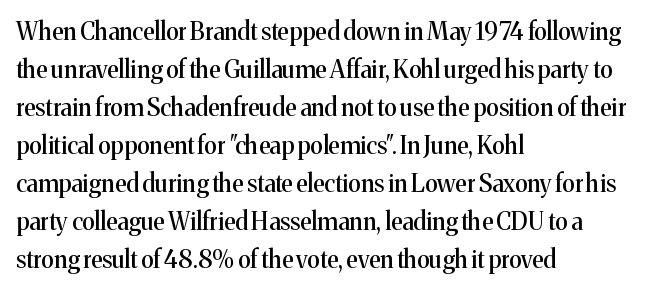
Q: Is the text italic (slanted)? A: No, it is upright.
Q: Is the text underlined? A: No.
Q: How is the paragraph aligned? A: Left-aligned.
Q: Is the spacing between letters normal or unusually wide? A: Normal.
Q: Is the spacing between lines tight, normal or loose? A: Normal.
